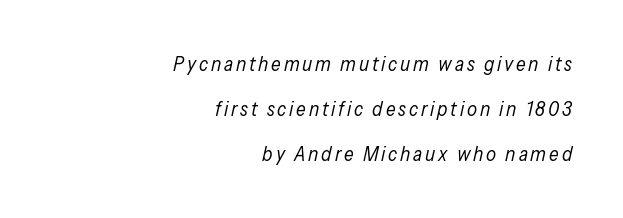
Summary of weight: not heavy and not bold. This sample uses an oblique cut, with every glyph tilted off the vertical. The area under the type is left untouched. How would I describe the line gaps? Wide and relaxed. The setting favours the right margin, as signatures and pull-quotes sometimes do.
